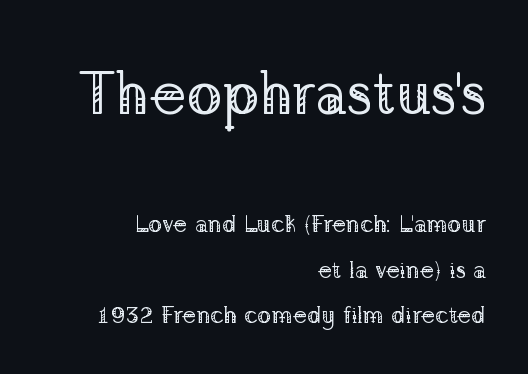
{"serif": "yes", "italic": "no", "bold": "no", "weight": "regular", "width": "normal", "stroke_contrast": "low", "x_height": "medium", "monospaced": "no", "underline": "no", "align": "right", "line_spacing_ratio": 1.89, "letter_spacing": "normal", "letter_spacing_em": 0.0, "larger_block": "first", "size_ratio": 2.5, "glyph_px": 60}
